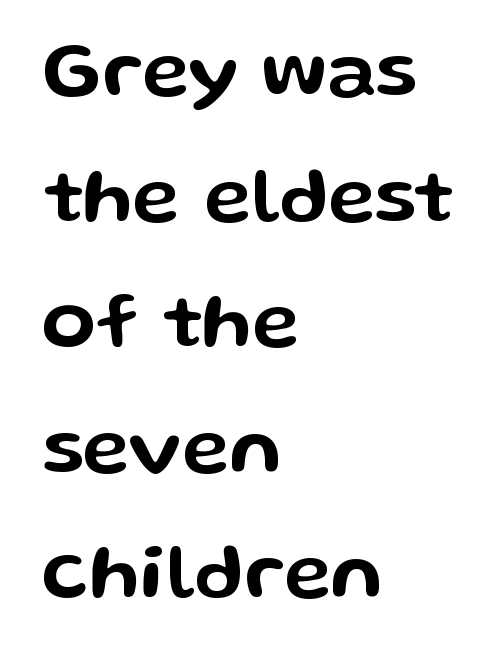
{"serif": "no", "italic": "no", "width": "wide", "stroke_contrast": "low", "x_height": "medium", "monospaced": "no", "underline": "no", "align": "left", "line_spacing": "normal", "line_spacing_ratio": 1.59, "letter_spacing": "normal", "letter_spacing_em": 0.0, "glyph_px": 79}
